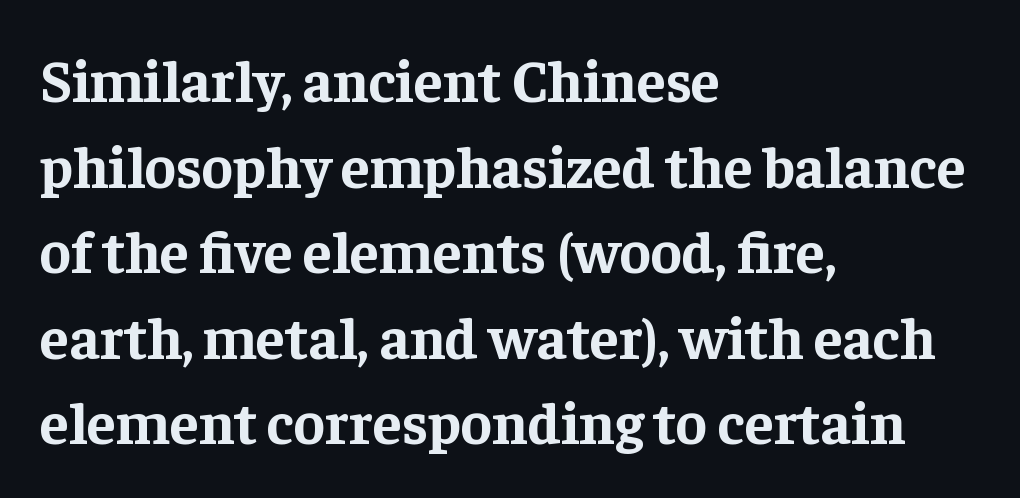
{"serif": "yes", "italic": "no", "bold": "yes", "weight": "bold", "width": "normal", "stroke_contrast": "low", "x_height": "medium", "monospaced": "no", "underline": "no", "align": "left", "line_spacing": "normal", "line_spacing_ratio": 1.45, "letter_spacing": "normal", "letter_spacing_em": 0.0, "glyph_px": 59}
